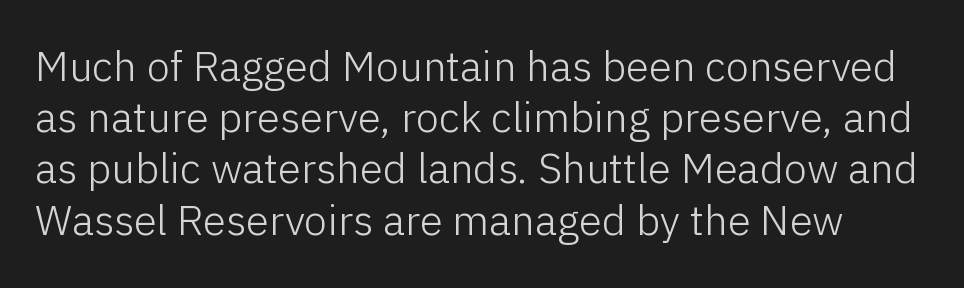
Q: Is the text bold? A: No.
Q: Is the text italic (slanted)? A: No, it is upright.
Q: Is the typeface a serif or a sans-serif typeface? A: Sans-serif.
Q: Is the text underlined? A: No.
Q: Is the spacing between letters normal or unusually wide? A: Normal.
Q: Width (condensed, normal, or wide)? A: Normal.
Q: Stroke contrast? A: Low.
Q: x-height? A: Medium.
Q: Monospaced? A: No.
